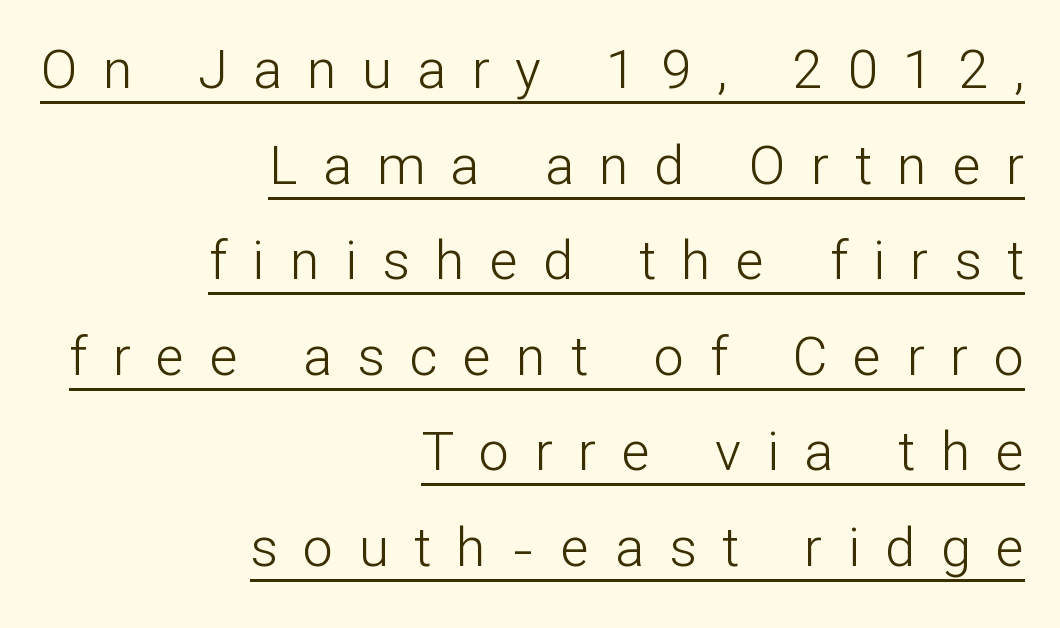
Teacher's note: observe the even right margin — that is flush-right alignment. The specimen reads as upright at a glance. What kind of face is this? One without serifs — a sans. Spacing verdict: proportional, widths tailored to each character. The line texture is sparse and dotted thanks to wide tracking.
